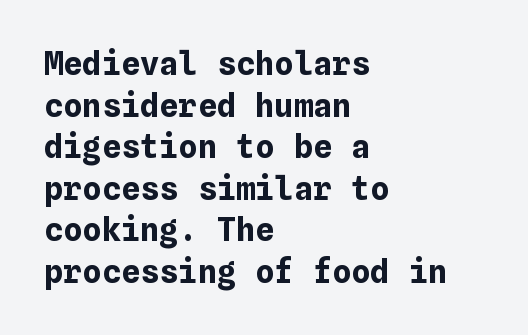
Q: Is the text bold? A: Yes.
Q: Is the text italic (slanted)? A: No, it is upright.
Q: Is the text underlined? A: No.
Q: How is the paragraph aligned? A: Left-aligned.
Q: Is the spacing between letters normal or unusually wide? A: Normal.
Q: Is the spacing between lines tight, normal or loose? A: Normal.
Q: Width (condensed, normal, or wide)? A: Normal.
Q: Stroke contrast? A: Low.
Q: x-height? A: Medium.
